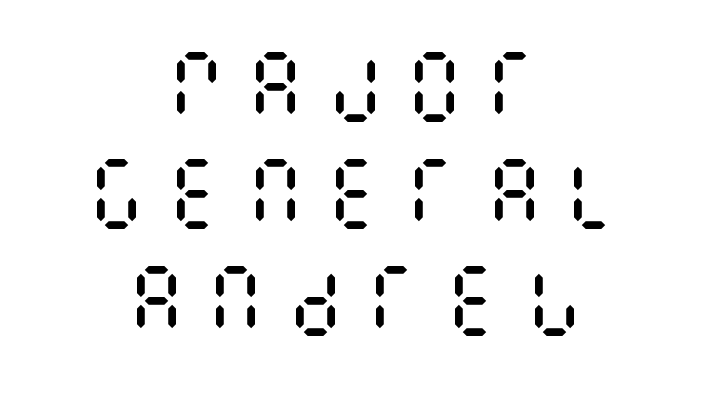
The strokes carry an ordinary text weight at most. A clean baseline with only descenders dipping below it. Horizontally, the lines are justified to the midpoint only. This sample uses an upright cut, with every glyph sitting square on the baseline. Quick note: interline space is typical. What stands out about the letter spacing? Its width — letters are far apart.
